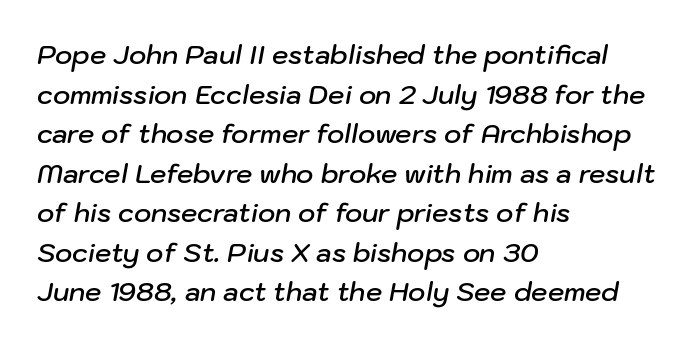
What stands out about the letter spacing? Nothing — it is the standard amount. On the weight axis this lands at semibold, roughly 600. Regarding leading, the lines here are spaced in the standard way. Tall strokes in this sample are angled rather than plumb. These lines stack with their left ends in a neat column.
